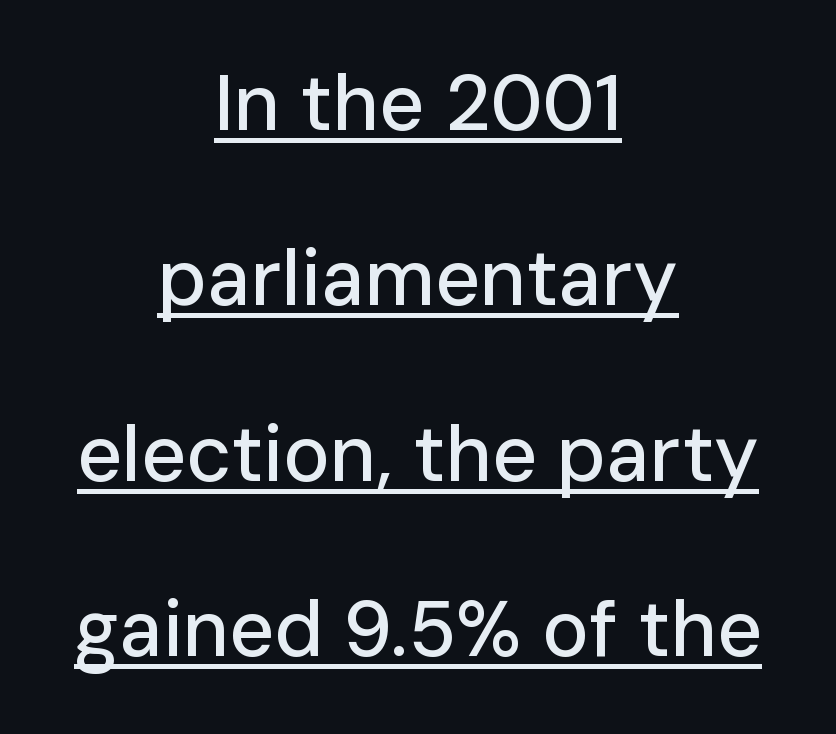
{"serif": "no", "italic": "no", "width": "normal", "stroke_contrast": "low", "x_height": "medium", "monospaced": "no", "underline": "yes", "align": "center", "line_spacing": "loose", "line_spacing_ratio": 2.25, "letter_spacing": "normal", "letter_spacing_em": 0.0, "glyph_px": 78}
